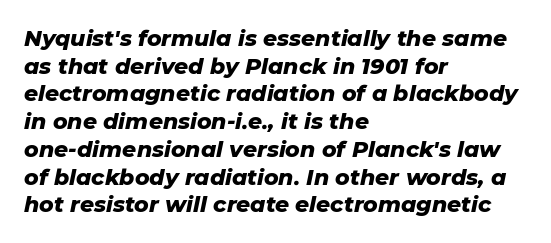
{"italic": "yes", "lean": "right", "slant_degrees": 11, "bold": "yes", "underline": "no", "align": "left", "line_spacing": "normal", "line_spacing_ratio": 1.26, "letter_spacing": "normal", "letter_spacing_em": 0.0, "glyph_px": 22}
